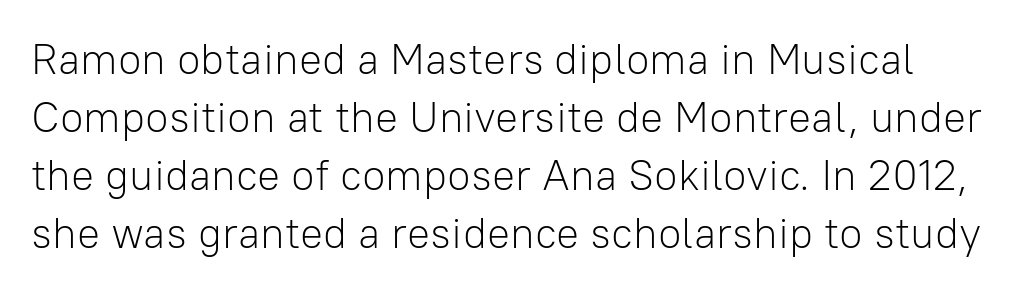
The image shows 43 px light sans-serif type, upright; set normal line spacing (1.35x), normal letter spacing, not underlined; low stroke contrast and a medium x-height.
